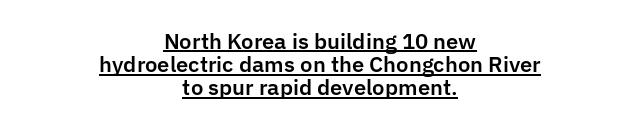
Q: Is the text italic (slanted)? A: No, it is upright.
Q: Is the text underlined? A: Yes.
Q: How is the paragraph aligned? A: Centered.
Q: Is the spacing between letters normal or unusually wide? A: Normal.
Q: Is the spacing between lines tight, normal or loose? A: Tight.
